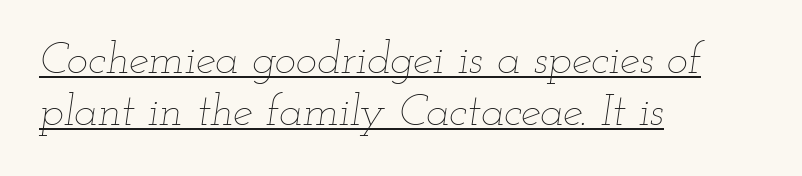
Q: Is the text bold? A: No.
Q: Is the text italic (slanted)? A: Yes, it leans right by about 12 degrees.
Q: Is the text underlined? A: Yes.
Q: How is the paragraph aligned? A: Left-aligned.
Q: Is the spacing between letters normal or unusually wide? A: Normal.
Q: Is the spacing between lines tight, normal or loose? A: Tight.
Q: Width (condensed, normal, or wide)? A: Wide.
Q: Stroke contrast? A: Low.
Q: x-height? A: Small.
Q: Monospaced? A: No.
